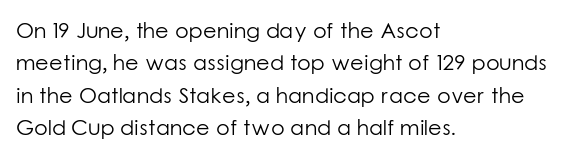
{"italic": "no", "bold": "no", "underline": "no", "align": "left", "line_spacing": "normal", "line_spacing_ratio": 1.47, "letter_spacing": "normal", "letter_spacing_em": 0.0, "glyph_px": 22}
